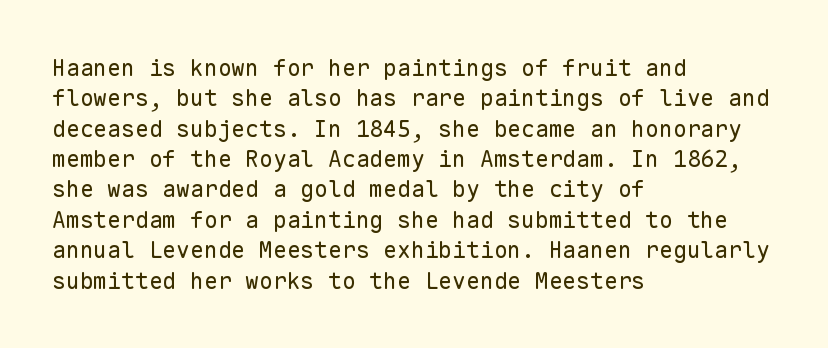
The space directly below the letters is spotless. Caption: standard tracking, unaltered. Vertically, the passage feels balanced, rows spaced as you'd expect. Does the lettering tilt? It doesn't — this is upright.
